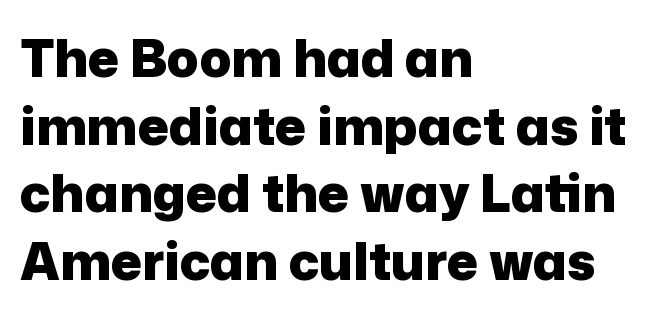
Q: Is the text bold? A: Yes.
Q: Is the text italic (slanted)? A: No, it is upright.
Q: Is the typeface a serif or a sans-serif typeface? A: Sans-serif.
Q: Is the text underlined? A: No.
Q: How is the paragraph aligned? A: Left-aligned.
Q: Is the spacing between letters normal or unusually wide? A: Normal.
Q: Is the spacing between lines tight, normal or loose? A: Normal.
Q: Width (condensed, normal, or wide)? A: Normal.
Q: Stroke contrast? A: Low.
Q: x-height? A: Medium.
Q: Monospaced? A: No.
